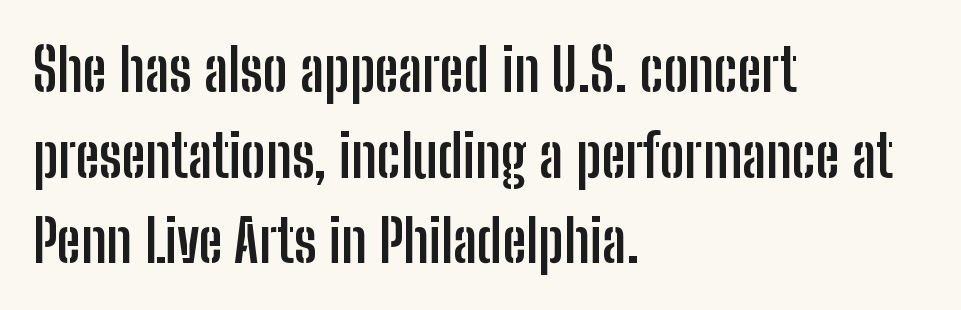
The image shows 59 px semibold, condensed sans-serif type, upright; set left-aligned, normal line spacing (1.45x), normal letter spacing, not underlined; low stroke contrast and a medium x-height.
